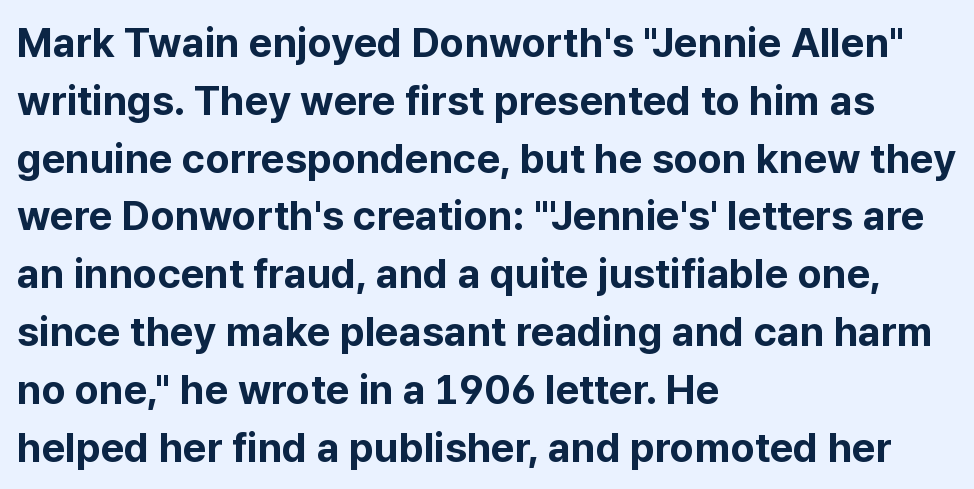
The image shows 41 px bold sans-serif type, upright; set left-aligned, normal line spacing (1.41x), normal letter spacing, not underlined; low stroke contrast and a medium x-height.
